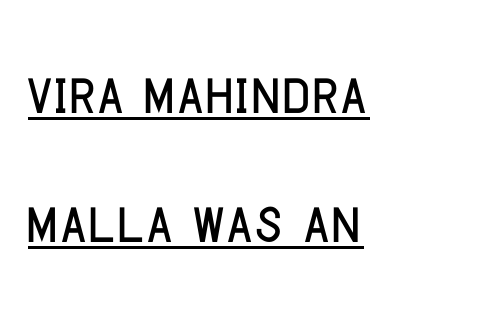
The glyphs in this specimen are sans serif. Here the designer chose a conventional face with non-uniform glyph widths. Students, note that the glyphs here touch the page at normal intervals. The line-height multiplier appears to be the usual default. In CSS terms this would be text-align: left. The typesetter has applied underlining to the passage shown.
